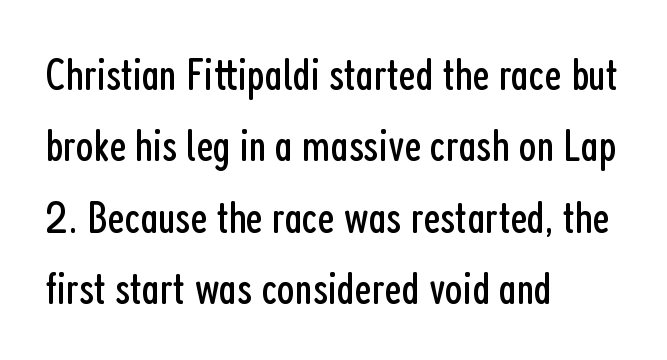
This rendering features lettering with no underline. The rendering anchors every line to the left-hand side. Typographically, this falls in the sans-serif category. Is this a fixed-width face? No — the glyphs have proportional, varying widths.
